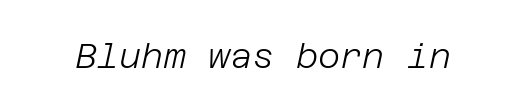
{"italic": "yes", "lean": "right", "slant_degrees": 12, "bold": "no", "weight": "light", "width": "normal", "stroke_contrast": "low", "x_height": "large", "underline": "no", "letter_spacing": "normal", "letter_spacing_em": 0.0, "glyph_px": 34}
